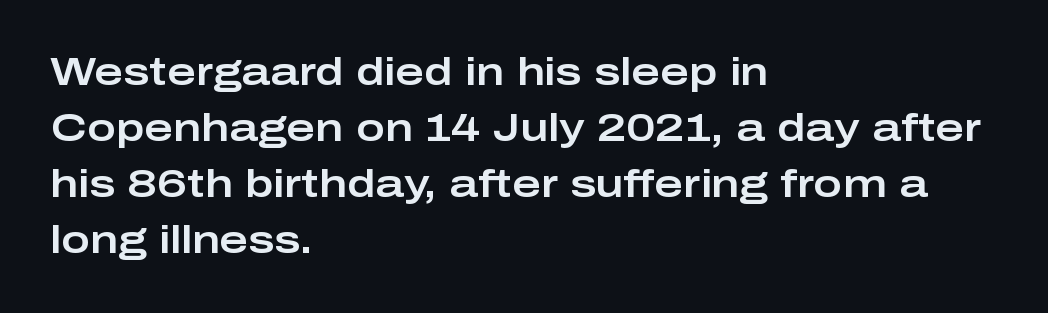
{"serif": "no", "italic": "no", "width": "wide", "stroke_contrast": "low", "x_height": "medium", "monospaced": "no", "underline": "no", "align": "left", "line_spacing": "normal", "line_spacing_ratio": 1.44, "letter_spacing": "normal", "letter_spacing_em": 0.0, "glyph_px": 39}
